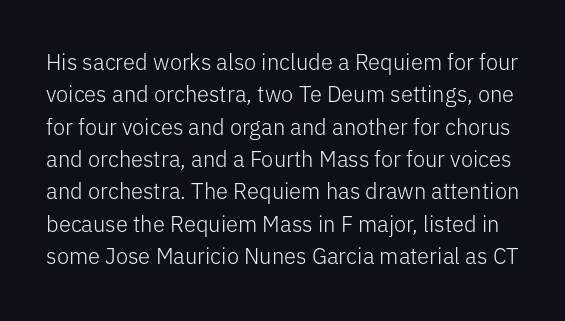
{"italic": "no", "bold": "no", "underline": "no", "line_spacing": "normal", "line_spacing_ratio": 1.47, "letter_spacing": "normal", "letter_spacing_em": 0.0, "glyph_px": 22}
